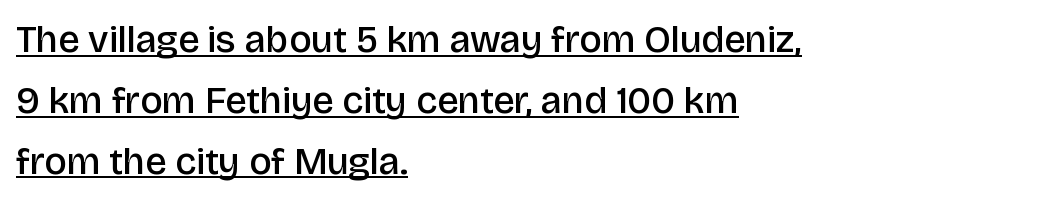
{"serif": "no", "italic": "no", "bold": "semi", "weight": "semibold", "width": "normal", "stroke_contrast": "low", "x_height": "large", "monospaced": "no", "underline": "yes", "align": "left", "line_spacing": "normal", "line_spacing_ratio": 1.6, "letter_spacing": "normal", "letter_spacing_em": 0.0, "glyph_px": 38}
